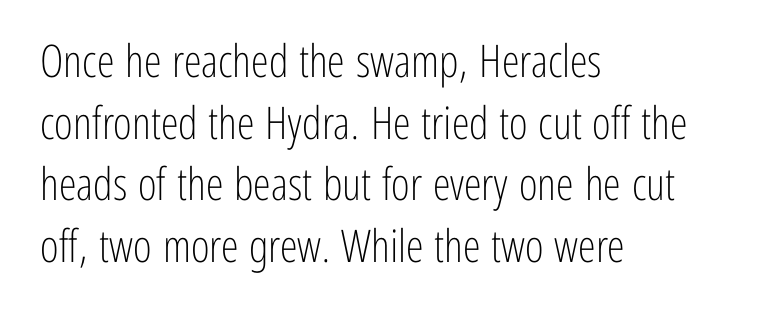
Q: Is the text bold? A: No.
Q: Is the text italic (slanted)? A: No, it is upright.
Q: Is the typeface a serif or a sans-serif typeface? A: Sans-serif.
Q: Is the text underlined? A: No.
Q: How is the paragraph aligned? A: Left-aligned.
Q: Is the spacing between letters normal or unusually wide? A: Normal.
Q: Is the spacing between lines tight, normal or loose? A: Normal.
Q: Width (condensed, normal, or wide)? A: Condensed.
Q: Stroke contrast? A: Low.
Q: x-height? A: Medium.
Q: Monospaced? A: No.
